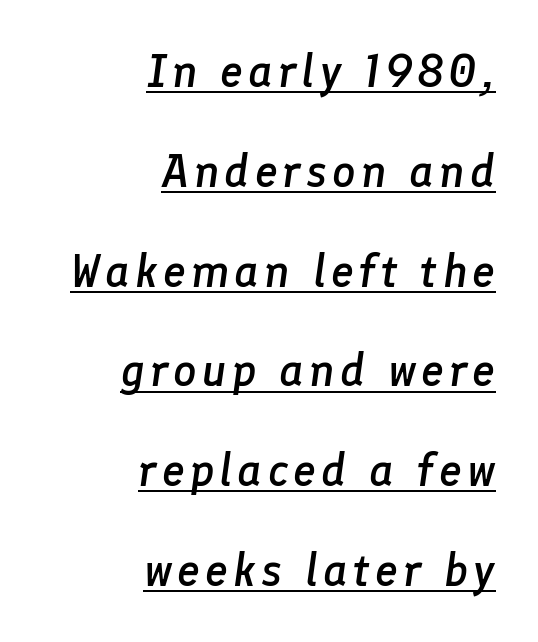
The image shows 46 px semibold type, italic (leaning right); set right-aligned, loose line spacing (2.17x), underlined; low stroke contrast and a medium x-height.
